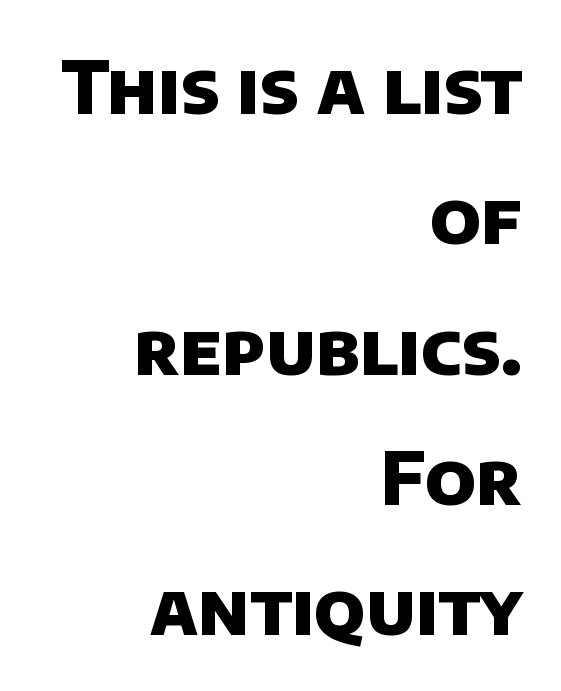
The image shows 72 px heavy sans-serif type; set right-aligned, line spacing 1.81x, normal letter spacing, not underlined; low stroke contrast and a large x-height.
